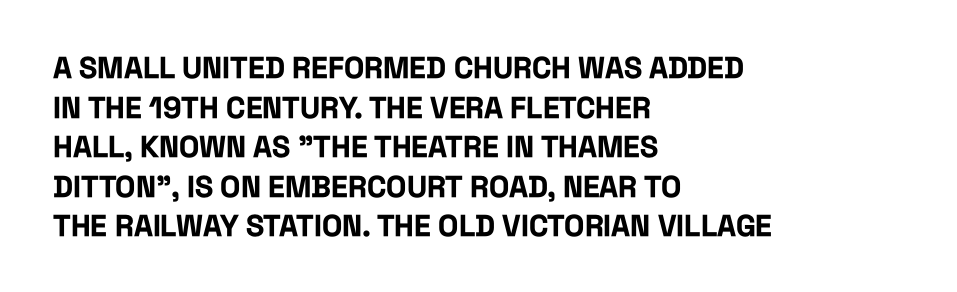
Q: Is the text bold? A: Yes.
Q: Is the text italic (slanted)? A: No, it is upright.
Q: Is the typeface a serif or a sans-serif typeface? A: Sans-serif.
Q: Is the text underlined? A: No.
Q: How is the paragraph aligned? A: Left-aligned.
Q: Is the spacing between letters normal or unusually wide? A: Normal.
Q: Is the spacing between lines tight, normal or loose? A: Normal.
Q: Width (condensed, normal, or wide)? A: Condensed.
Q: Stroke contrast? A: Low.
Q: x-height? A: Large.
Q: Monospaced? A: No.
